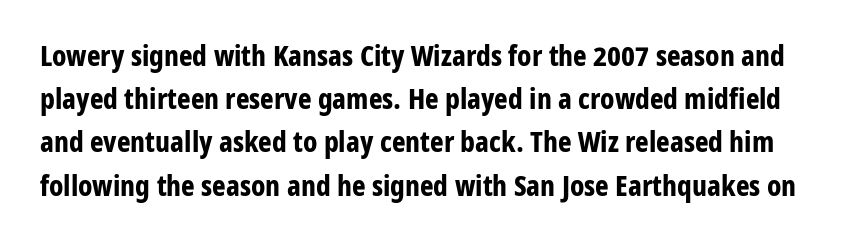
Q: Is the text bold? A: Yes.
Q: Is the text italic (slanted)? A: No, it is upright.
Q: Is the typeface a serif or a sans-serif typeface? A: Sans-serif.
Q: Is the text underlined? A: No.
Q: Is the spacing between letters normal or unusually wide? A: Normal.
Q: Is the spacing between lines tight, normal or loose? A: Normal.
Q: Width (condensed, normal, or wide)? A: Condensed.
Q: Stroke contrast? A: Low.
Q: x-height? A: Medium.
Q: Monospaced? A: No.
